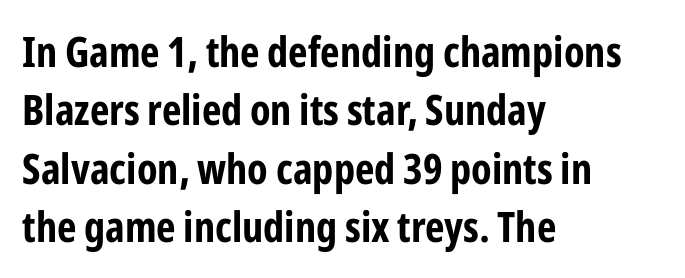
Glance below the letters and you will spot only blank space. Character widths vary here, with narrow letters taking less room than wide ones. In CSS terms this would be text-align: left. Line spacing here is normal. The font is running at its bold setting.
